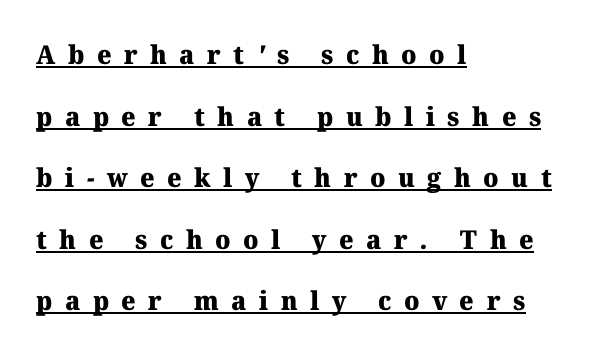
{"bold": "yes", "underline": "yes", "align": "left", "line_spacing": "loose", "line_spacing_ratio": 2.37, "letter_spacing": "wide", "letter_spacing_em": 0.48, "glyph_px": 26}
